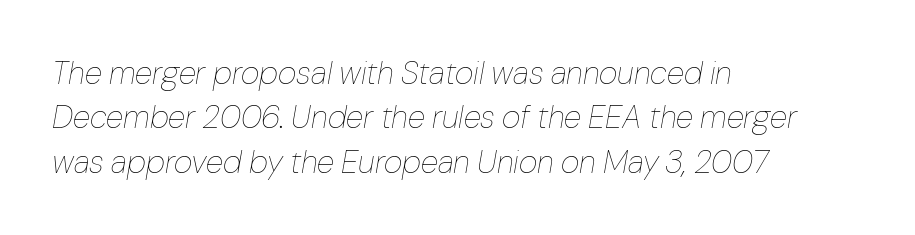
The image shows 32 px thin type, italic (leaning right); set left-aligned, normal line spacing (1.39x), normal letter spacing, not underlined; low stroke contrast and a medium x-height.
